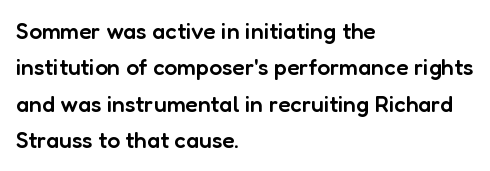
{"italic": "no", "bold": "semi", "underline": "no", "align": "left", "line_spacing": "normal", "line_spacing_ratio": 1.58, "letter_spacing": "normal", "letter_spacing_em": 0.0, "glyph_px": 23}
